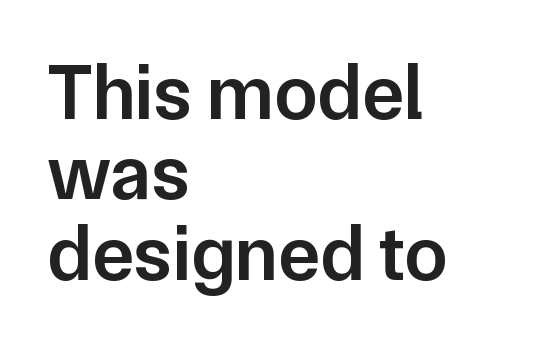
Q: Is the text bold? A: Semi-bold.
Q: Is the text italic (slanted)? A: No, it is upright.
Q: Is the typeface a serif or a sans-serif typeface? A: Sans-serif.
Q: Is the text underlined? A: No.
Q: How is the paragraph aligned? A: Left-aligned.
Q: Is the spacing between letters normal or unusually wide? A: Normal.
Q: Is the spacing between lines tight, normal or loose? A: Tight.
Q: Width (condensed, normal, or wide)? A: Normal.
Q: Stroke contrast? A: Low.
Q: x-height? A: Medium.
Q: Monospaced? A: No.
